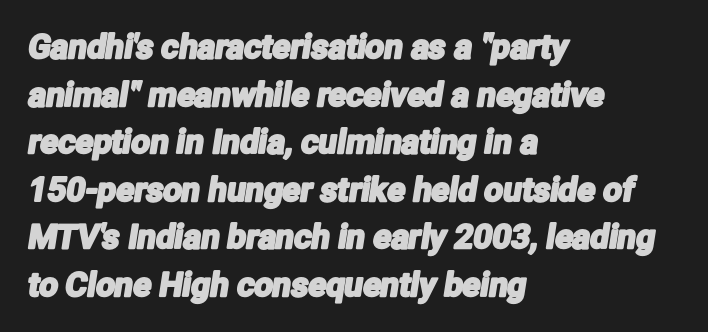
Beneath every word, the page is bare. Tracking value appears to be zero — textbook default spacing. Caption: multi-line text, flush left, ragged right. If you measured baseline to baseline, you'd find a middling distance.
